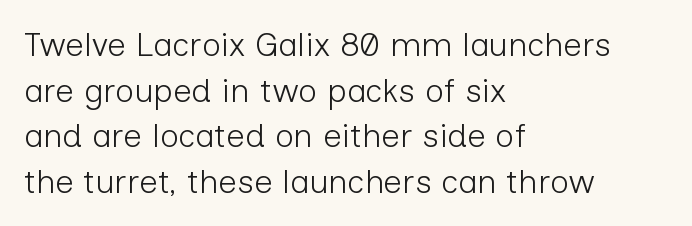
The image shows 33 px light sans-serif type, upright; set left-aligned, normal line spacing (1.38x), normal letter spacing, not underlined; low stroke contrast and a medium x-height.
